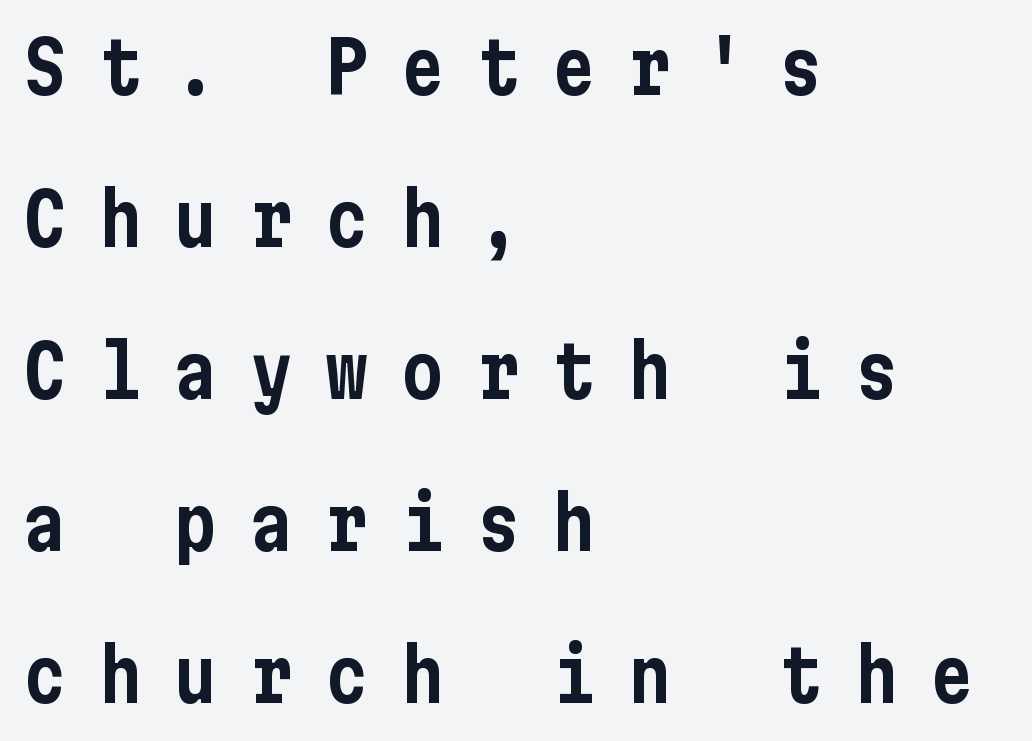
In terms of leading, this rendering errs on the spacious side. Type without underlining. Tall strokes in this sample are plumb rather than angled. Layout note: lines flush left. A typesetter would label this face a sans. In terms of letterspacing, this is a distinctly airy, spread setting.
